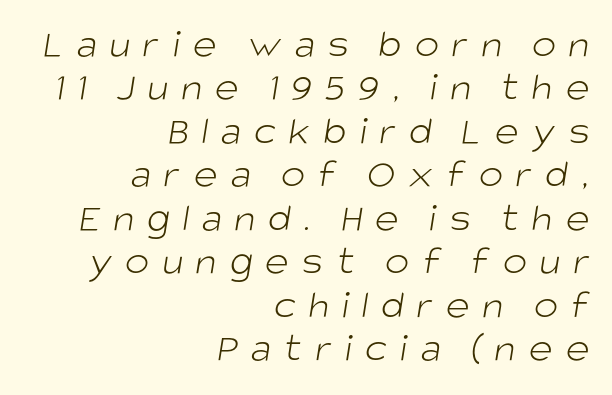
The horizontal fit of the characters is loose and conspicuously gappy. Notice how the passage keeps a crisp vertical edge on the right only. Rows of type sit shoulder to shoulder in the vertical direction. The zone under the glyphs is completely vacant.
